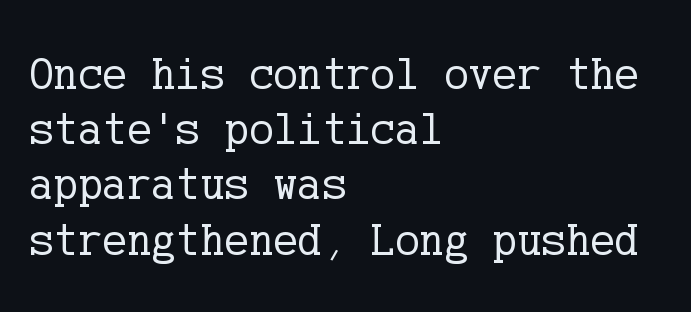
{"serif": "yes", "italic": "no", "bold": "no", "weight": "regular", "width": "normal", "stroke_contrast": "low", "x_height": "medium", "underline": "no", "align": "left", "line_spacing_ratio": 1.2, "letter_spacing": "normal", "letter_spacing_em": 0.0, "glyph_px": 46}
